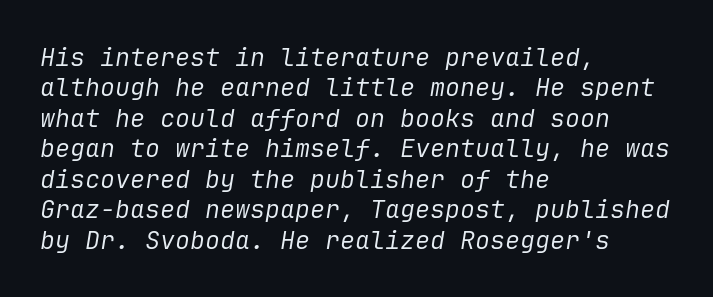
{"italic": "yes", "lean": "right", "slant_degrees": 9, "bold": "no", "underline": "no", "align": "left", "line_spacing_ratio": 1.22, "letter_spacing": "normal", "letter_spacing_em": 0.0, "glyph_px": 25}
